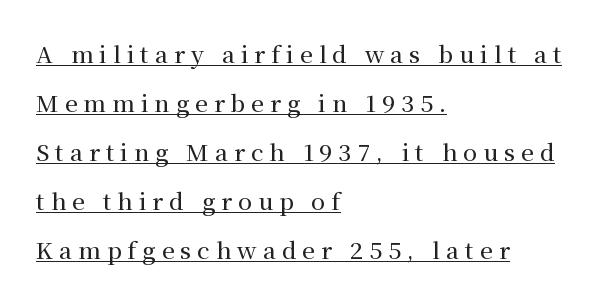
{"italic": "no", "underline": "yes", "align": "left", "line_spacing": "loose", "line_spacing_ratio": 2.13, "letter_spacing": "wide", "letter_spacing_em": 0.26, "glyph_px": 23}
